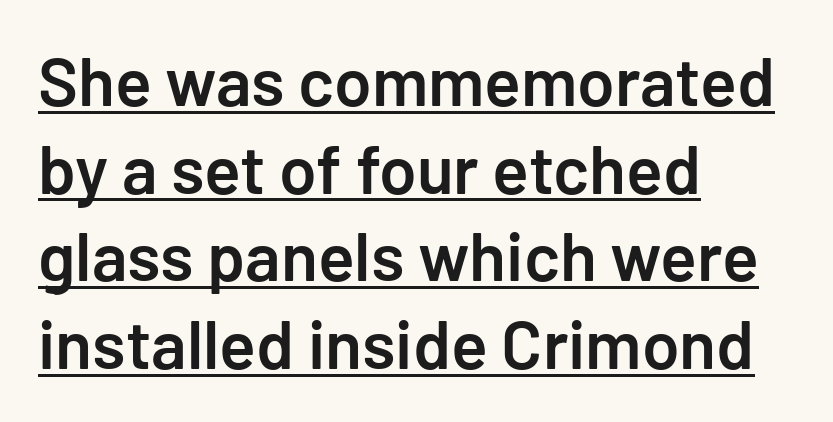
Q: Is the text bold? A: Semi-bold.
Q: Is the text italic (slanted)? A: No, it is upright.
Q: Is the typeface a serif or a sans-serif typeface? A: Sans-serif.
Q: Is the text underlined? A: Yes.
Q: How is the paragraph aligned? A: Left-aligned.
Q: Is the spacing between letters normal or unusually wide? A: Normal.
Q: Is the spacing between lines tight, normal or loose? A: Normal.
Q: Width (condensed, normal, or wide)? A: Normal.
Q: Stroke contrast? A: Low.
Q: x-height? A: Medium.
